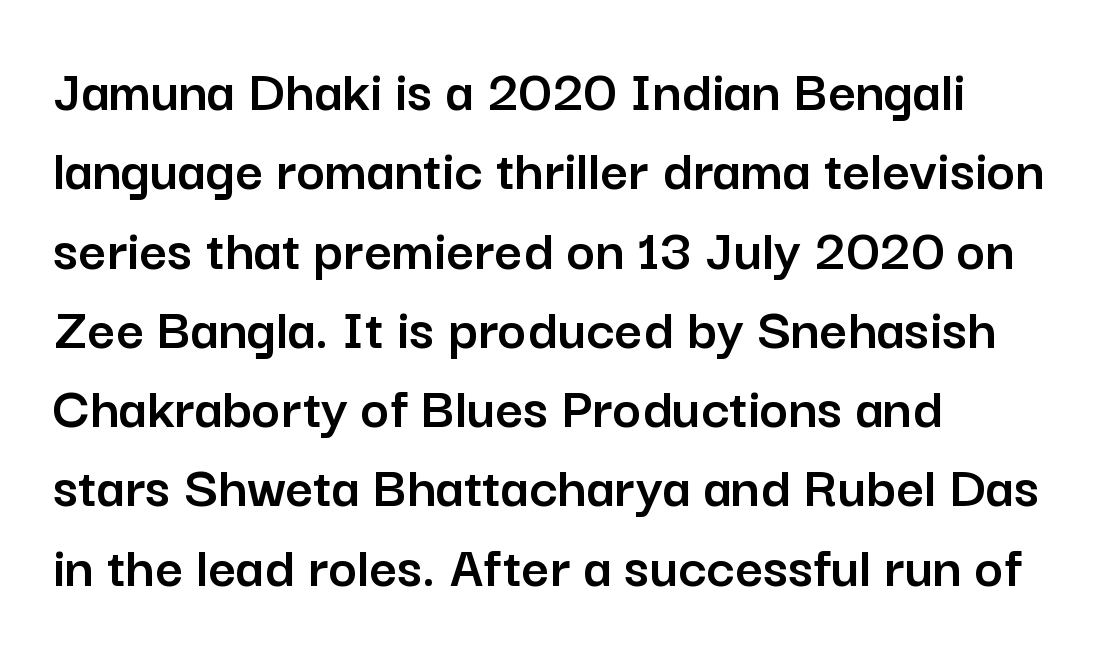
If you drew a ruler down the left edge, every line would touch it. Glyph-to-glyph distance matches everyday printed text. A roman cut, with each character standing at attention. Think of a printed novel: that variable character pitch is what you see here. Descenders hang freely into open space. The rendering uses a moderate line-height, typical for paragraphs.
